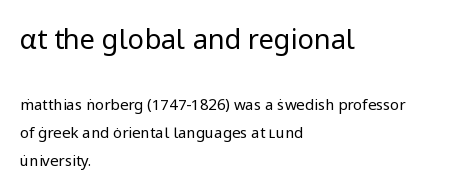
The image shows 27 px text type, upright; set left-aligned, line spacing 1.89x, normal letter spacing, not underlined; the first (top) block is 1.8x larger.
